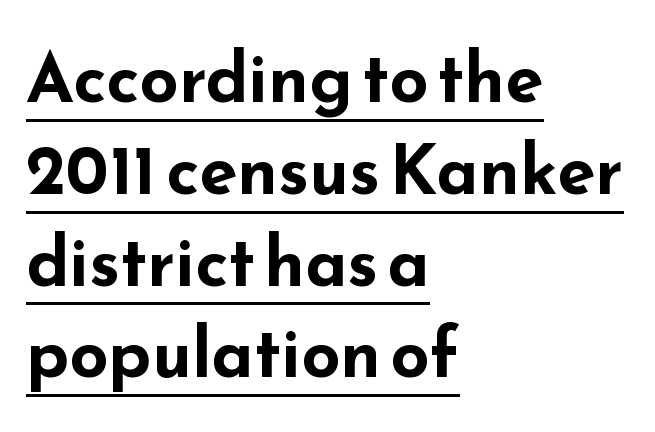
Is this a fixed-width face? No — the glyphs have proportional, varying widths. The space between consecutive lines is moderate. Ordinary non-slanted type is in use. Each line starts at the same left margin while the right side varies. The sample has been set heavy, in full bold. In terms of letterspacing, this is plain default setting.
